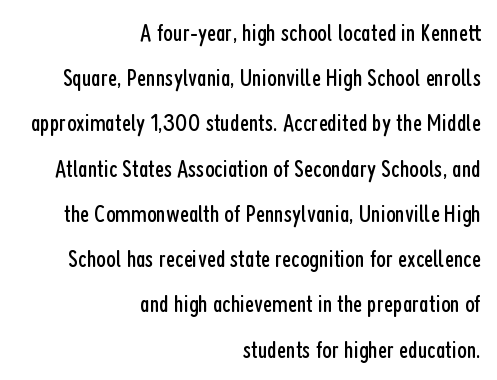
Q: Is the text bold? A: No.
Q: Is the text italic (slanted)? A: No, it is upright.
Q: Is the text underlined? A: No.
Q: How is the paragraph aligned? A: Right-aligned.
Q: Is the spacing between letters normal or unusually wide? A: Normal.
